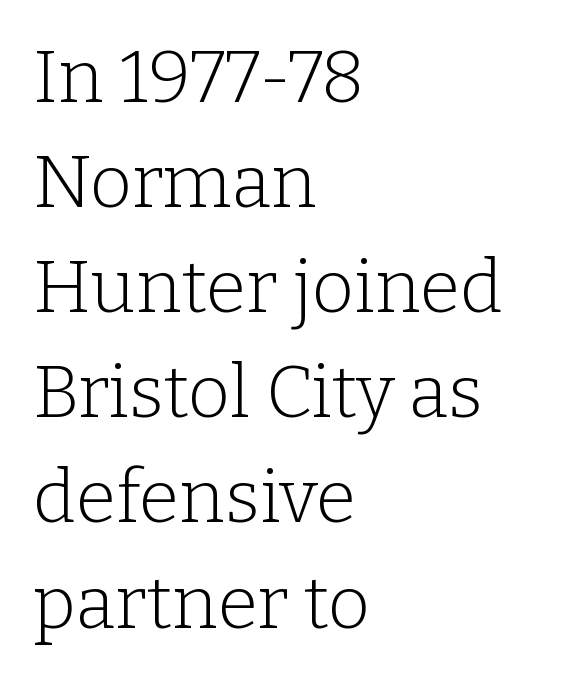
Q: Is the text bold? A: No.
Q: Is the text italic (slanted)? A: No, it is upright.
Q: Is the typeface a serif or a sans-serif typeface? A: Serif.
Q: Is the text underlined? A: No.
Q: How is the paragraph aligned? A: Left-aligned.
Q: Is the spacing between letters normal or unusually wide? A: Normal.
Q: Is the spacing between lines tight, normal or loose? A: Normal.
Q: Width (condensed, normal, or wide)? A: Normal.
Q: Stroke contrast? A: Low.
Q: x-height? A: Medium.
Q: Monospaced? A: No.
